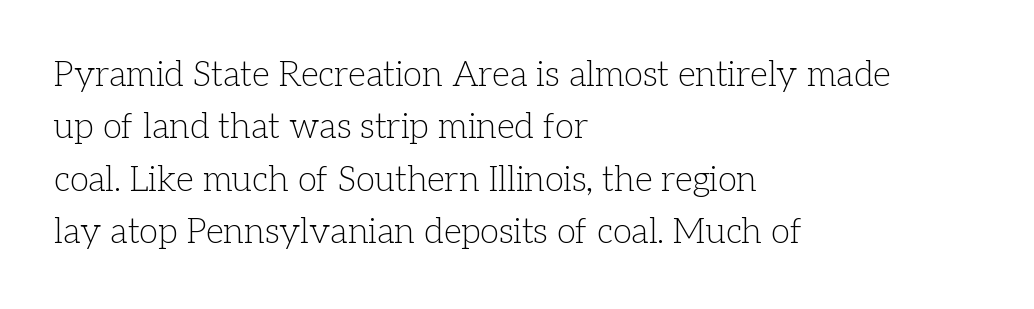
If you drew a line through each stem, it would be perfectly vertical. Which margin do the lines hug? The left one — the right edge is uneven. The vertical gap from one line to the next is medium. The face used here is seriffed, in the tradition of book romans.
